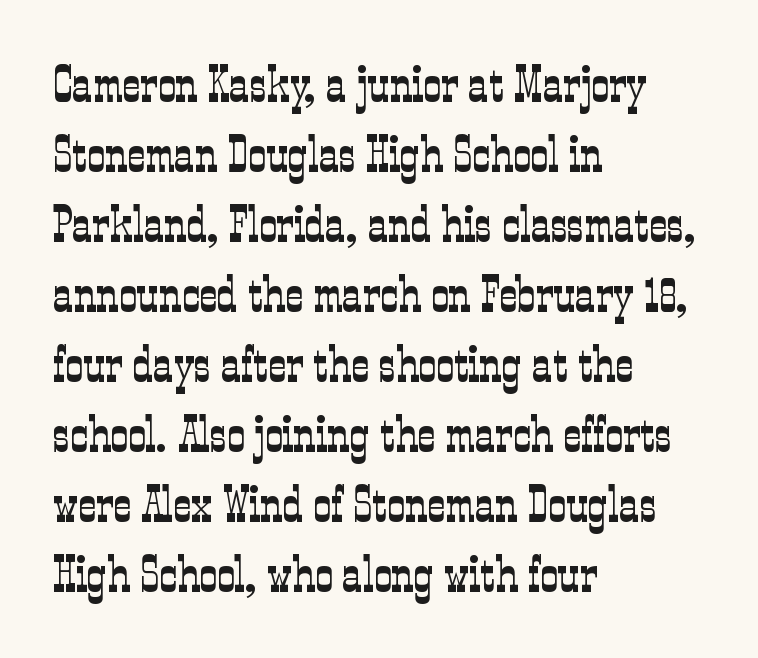
The image shows 50 px light, condensed serif type, upright; set left-aligned, normal line spacing (1.4x), normal letter spacing, not underlined; low stroke contrast and a medium x-height.
